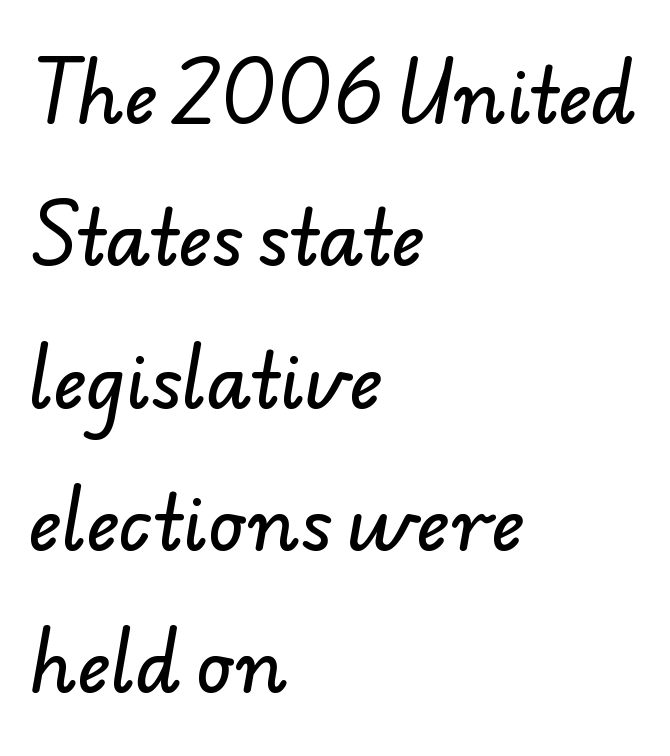
The image shows 73 px sans-serif type; set left-aligned, loose line spacing (1.95x), normal letter spacing, not underlined; low stroke contrast and a small x-height.
